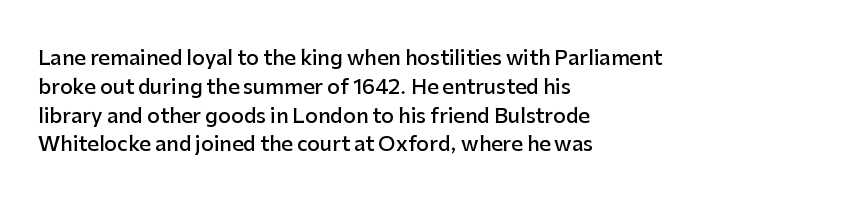
Anything drawn beneath the words? Only blank space. The line-height multiplier appears to be the usual default. Rendered with straight, roman letterforms. Each word holds together tightly as a unit, with standard inter-letter gaps. Every letter is mildly thick-stroked: semibold rather than bold. The paragraph has a hard left edge and a soft right edge.
